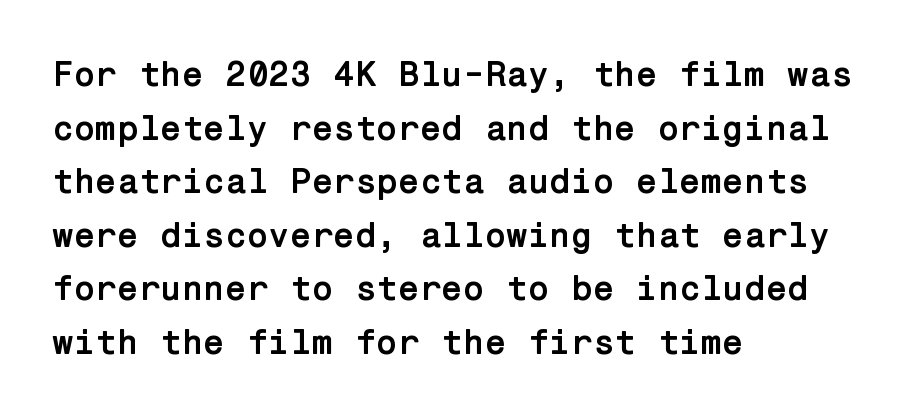
{"serif": "no", "italic": "no", "bold": "yes", "weight": "semibold", "width": "normal", "stroke_contrast": "low", "x_height": "medium", "underline": "no", "align": "left", "line_spacing": "normal", "line_spacing_ratio": 1.53, "letter_spacing": "normal", "letter_spacing_em": 0.0, "glyph_px": 35}
